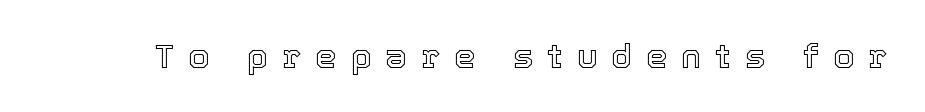
The image shows 34 px text type, upright; set unusually wide letter spacing (+0.41 em), not underlined; a medium x-height.
